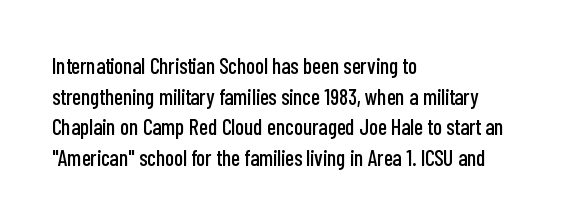
If you drew a line through each stem, it would be perfectly vertical. Honestly, the letter spacing is just normal — you wouldn't notice it. The words here are not underlined. Notice how the passage keeps a crisp vertical edge on the left only. Interline gaps are of average width in this sample.
